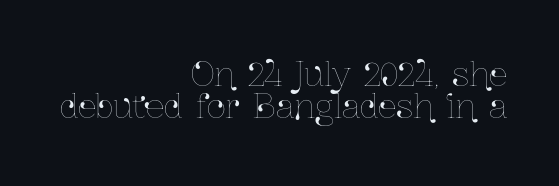
{"italic": "no", "width": "condensed", "stroke_contrast": "low", "x_height": "medium", "monospaced": "no", "underline": "no", "align": "right", "line_spacing": "tight", "line_spacing_ratio": 0.98, "letter_spacing": "normal", "letter_spacing_em": 0.0, "glyph_px": 33}
